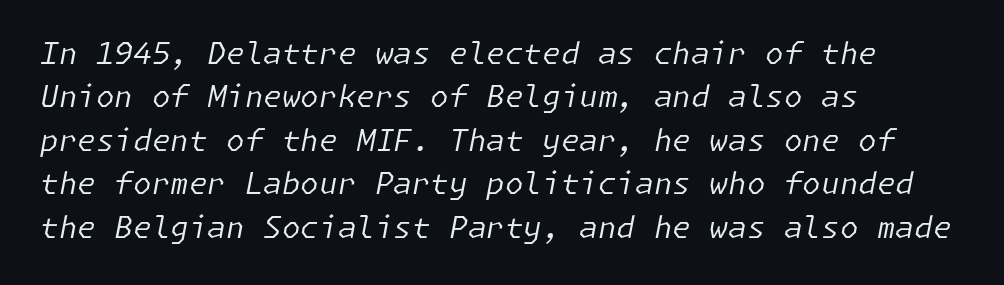
The image shows 30 px regular-weight type, italic (leaning right); set left-aligned, normal line spacing (1.45x), normal letter spacing, not underlined; low stroke contrast and a medium x-height.
